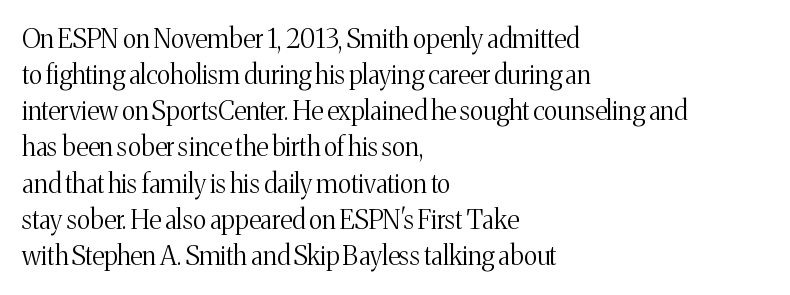
{"italic": "no", "bold": "no", "underline": "no", "align": "left", "line_spacing": "normal", "line_spacing_ratio": 1.39, "letter_spacing": "normal", "letter_spacing_em": 0.0, "glyph_px": 26}
